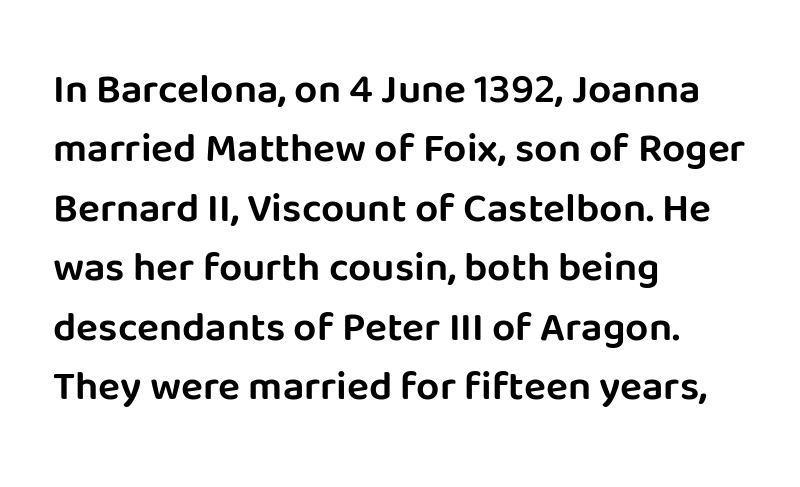
Q: Is the text italic (slanted)? A: No, it is upright.
Q: Is the typeface a serif or a sans-serif typeface? A: Sans-serif.
Q: Is the text underlined? A: No.
Q: How is the paragraph aligned? A: Left-aligned.
Q: Is the spacing between letters normal or unusually wide? A: Normal.
Q: Is the spacing between lines tight, normal or loose? A: Normal.
Q: Width (condensed, normal, or wide)? A: Normal.
Q: Stroke contrast? A: Low.
Q: x-height? A: Large.
Q: Monospaced? A: No.
